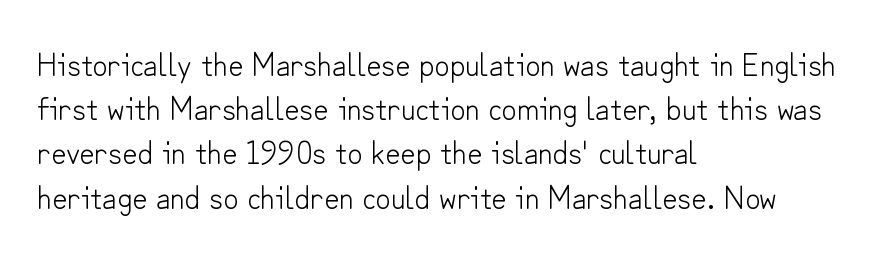
In terms of leading, this rendering sits right in the middle. Unmarked baselines from the first word to the last. Standard letterfit; no display-style spreading of the glyphs. Character widths vary here, with narrow letters taking less room than wide ones. In terms of posture, this sample is upright. If you drew a ruler down the left edge, every line would touch it.
